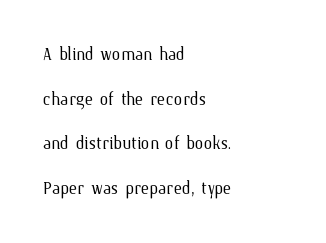
Descenders are the only things crossing below the line. This sample uses an upright cut, with every glyph sitting square on the baseline. Leading is clearly above the norm, producing a sparse column. This sample is left-justified, so line endings fall wherever the words run out. Observe the ordinary spacing: letters are neighbours, not strangers. Nothing heavy about these letters — not bold at all.
